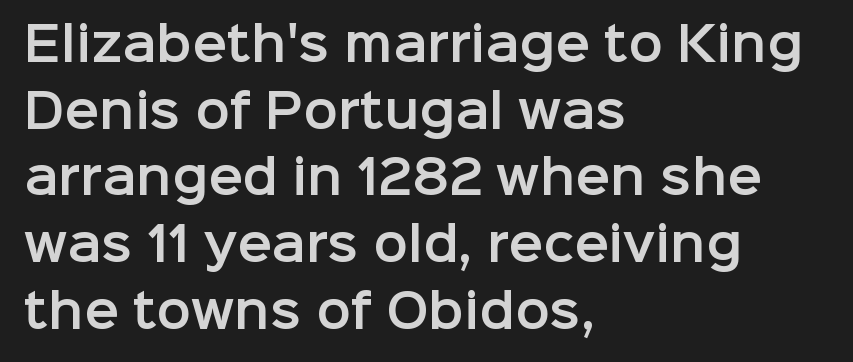
Do the letters lean? They stand straight. The rendering anchors every line to the left-hand side. Letterform terminals end flat and unadorned throughout the passage. Only glyphs here, with clear space below each row. The leading is moderate, giving the passage an even texture. The letters advance in unequal steps, a hallmark of proportional type.
